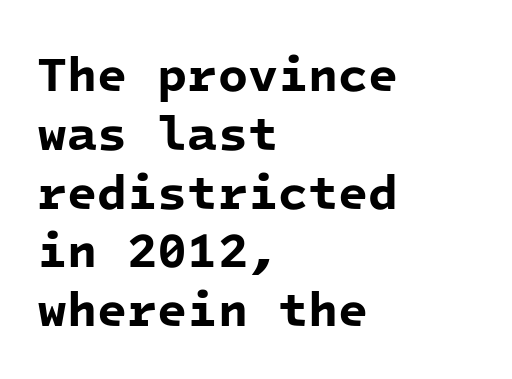
Each letter's strokes conclude bluntly, with no projecting serifs. Chunky letters — that's bold for sure. The baseline area is clear. Layout note: lines flush left.
